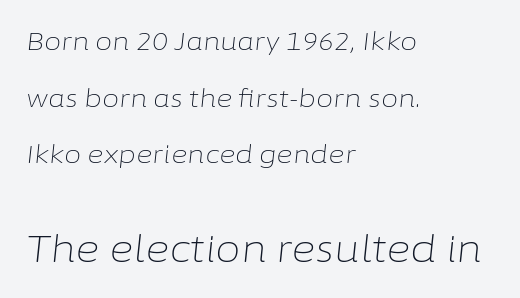
The letters advance in unequal steps, a hallmark of proportional type. Nothing heavy about these letters — not bold at all. Beneath every word, the page is bare. Compared with typical body copy, the letter spacing here is the same. How would I describe the line gaps? Wide and relaxed. Characters are canted at an angle relative to the baseline's perpendicular.
